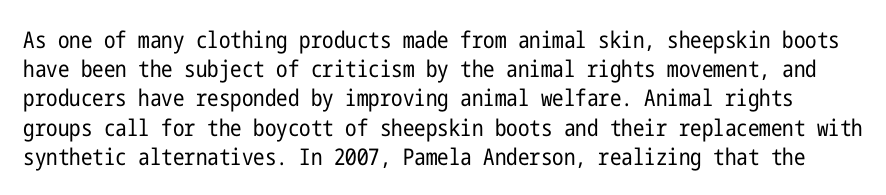
The image shows 23 px text type, upright; set normal line spacing (1.27x), normal letter spacing, not underlined.
